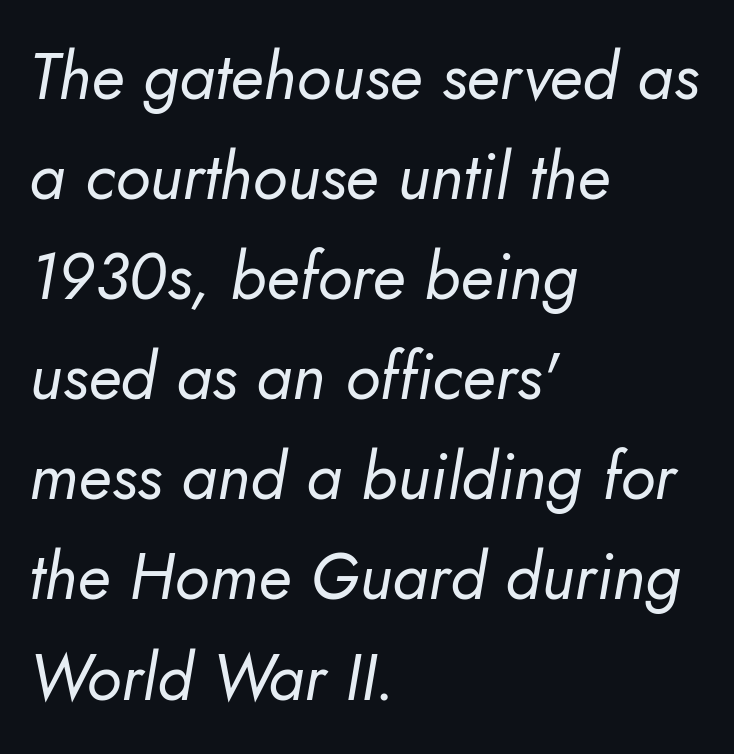
Q: Is the text bold? A: No.
Q: Is the text italic (slanted)? A: Yes, it leans right by about 10 degrees.
Q: Is the text underlined? A: No.
Q: How is the paragraph aligned? A: Left-aligned.
Q: Is the spacing between letters normal or unusually wide? A: Normal.
Q: Is the spacing between lines tight, normal or loose? A: Normal.
Q: Width (condensed, normal, or wide)? A: Normal.
Q: Stroke contrast? A: Low.
Q: x-height? A: Small.
Q: Monospaced? A: No.
